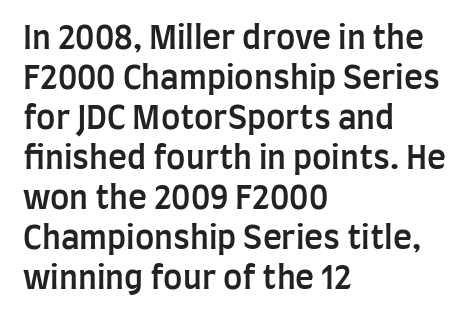
The image shows 32 px semibold, condensed sans-serif type, upright; set left-aligned, normal line spacing (1.25x), normal letter spacing, not underlined; low stroke contrast and a large x-height.
